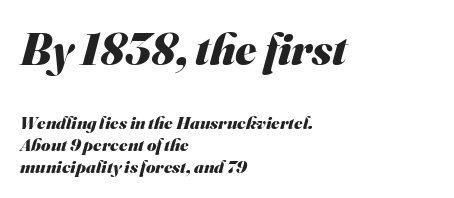
Q: Is the text bold? A: Yes.
Q: Is the typeface a serif or a sans-serif typeface? A: Sans-serif.
Q: Is the text underlined? A: No.
Q: How is the paragraph aligned? A: Left-aligned.
Q: Is the spacing between letters normal or unusually wide? A: Normal.
Q: Which block of text is set in a larger size, the first (top) or the second (bottom)? A: The first (top) one.
Q: Width (condensed, normal, or wide)? A: Normal.
Q: Stroke contrast? A: Medium.
Q: x-height? A: Small.
Q: Monospaced? A: No.
